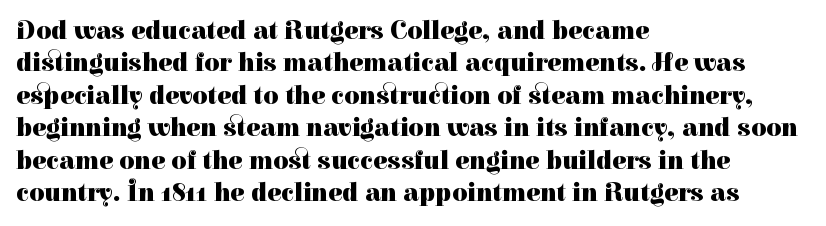
The image shows 26 px bold type, upright; set left-aligned, normal line spacing (1.25x), normal letter spacing, not underlined.
